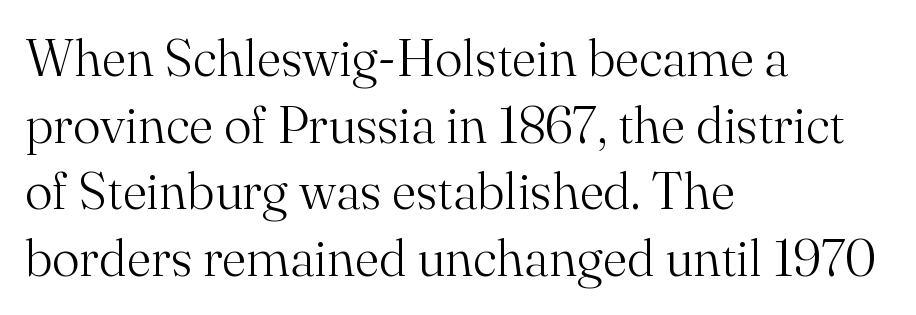
A typesetter would call this proportional, since set widths differ per character. Are there feet on the stems? There are — it's a serif. There is no visible air inserted between adjacent glyphs. The cut favours lightness, reaching ordinary text weight at its darkest.
